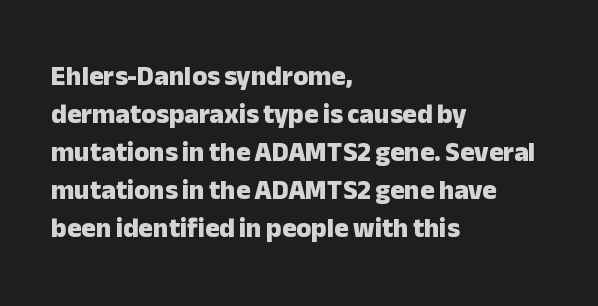
{"italic": "no", "bold": "yes", "underline": "no", "align": "left", "line_spacing": "normal", "line_spacing_ratio": 1.41, "letter_spacing": "normal", "letter_spacing_em": 0.0, "glyph_px": 27}
